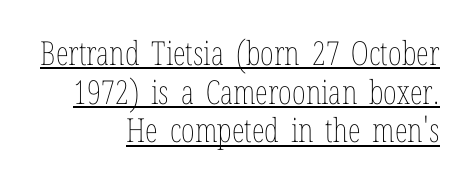
The face used here is proportionally spaced, like ordinary book or web type. Characters follow at the spacing the type designer built in. In CSS terms this would be text-align: right. Honestly, the underline is the first thing you notice here.
